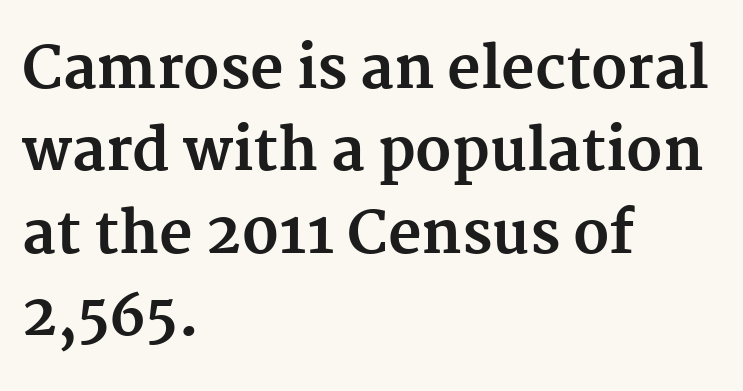
This rendering uses left alignment, leaving the right contour irregular. The glyphs have the mass of a bold cut. The passage shown is typed in a proportional face where columns would drift. Vertical spacing — default.
